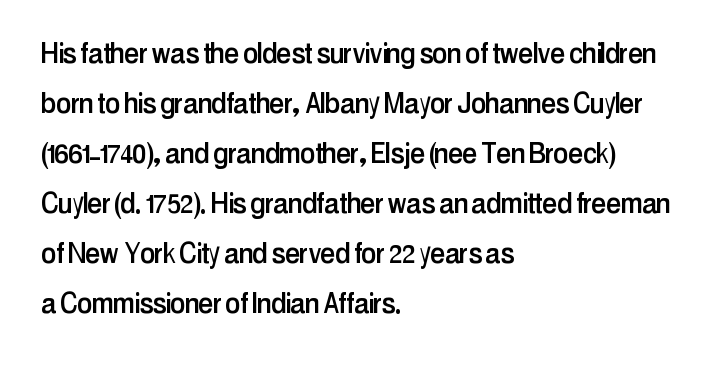
{"serif": "no", "italic": "no", "width": "condensed", "stroke_contrast": "low", "x_height": "medium", "monospaced": "no", "underline": "no", "align": "left", "line_spacing": "normal", "line_spacing_ratio": 1.47, "letter_spacing": "normal", "letter_spacing_em": 0.0, "glyph_px": 34}
